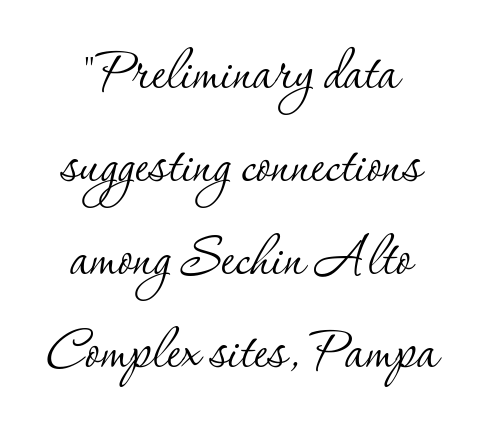
Between one letter and the next there's only the usual sliver of space. The letterforms sit at book weight or below. The letters carry serifs — small finishing strokes at the ends of their stems.
